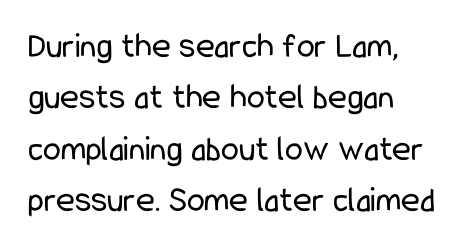
Standard letterfit; no display-style spreading of the glyphs. It's the straight-up-and-down kind of type. Serifs: no, the terminals of the letterforms are clean. Does the copy run flush right? No — it runs flush left.
